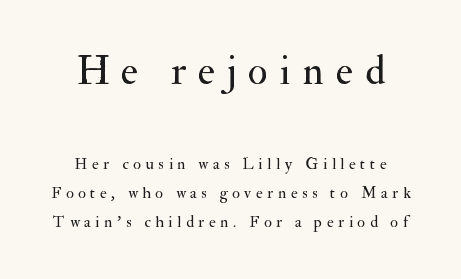
{"serif": "yes", "italic": "no", "bold": "no", "weight": "regular", "width": "normal", "stroke_contrast": "medium", "x_height": "small", "monospaced": "no", "underline": "no", "align": "center", "line_spacing_ratio": 1.83, "letter_spacing": "wide", "letter_spacing_em": 0.29, "larger_block": "first", "size_ratio": 2.56, "glyph_px": 41}
